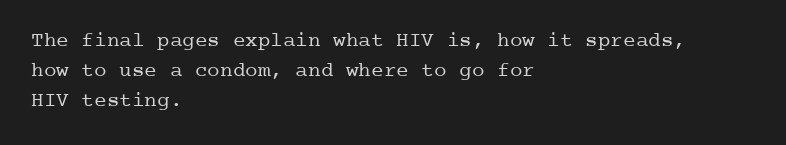
{"italic": "no", "bold": "no", "underline": "no", "align": "left", "line_spacing": "normal", "line_spacing_ratio": 1.43, "letter_spacing": "normal", "letter_spacing_em": 0.0, "glyph_px": 21}
